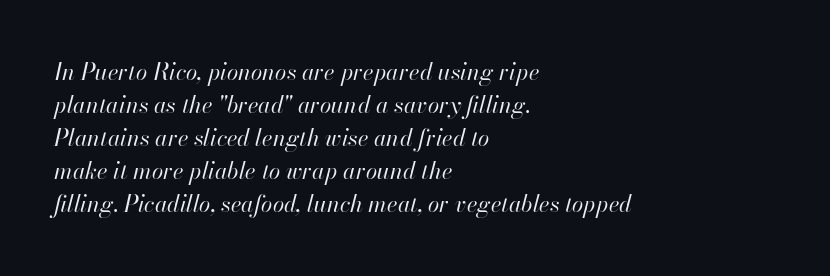
The image shows 23 px text type, italic (leaning right); set left-aligned, normal line spacing (1.43x), normal letter spacing, not underlined.
